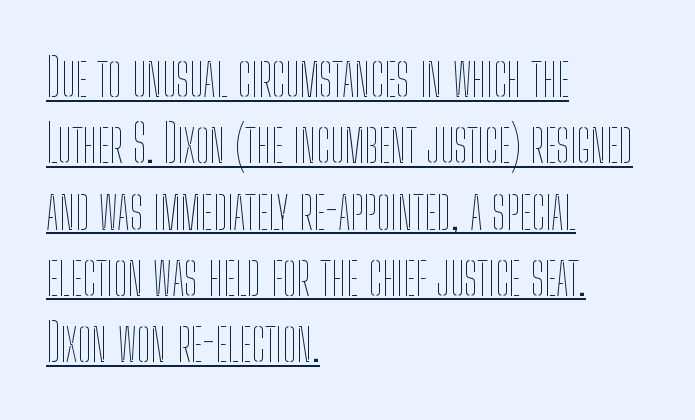
The image shows 51 px thin, condensed type, upright; set left-aligned, normal line spacing (1.3x), normal letter spacing, underlined; low stroke contrast and a medium x-height.
